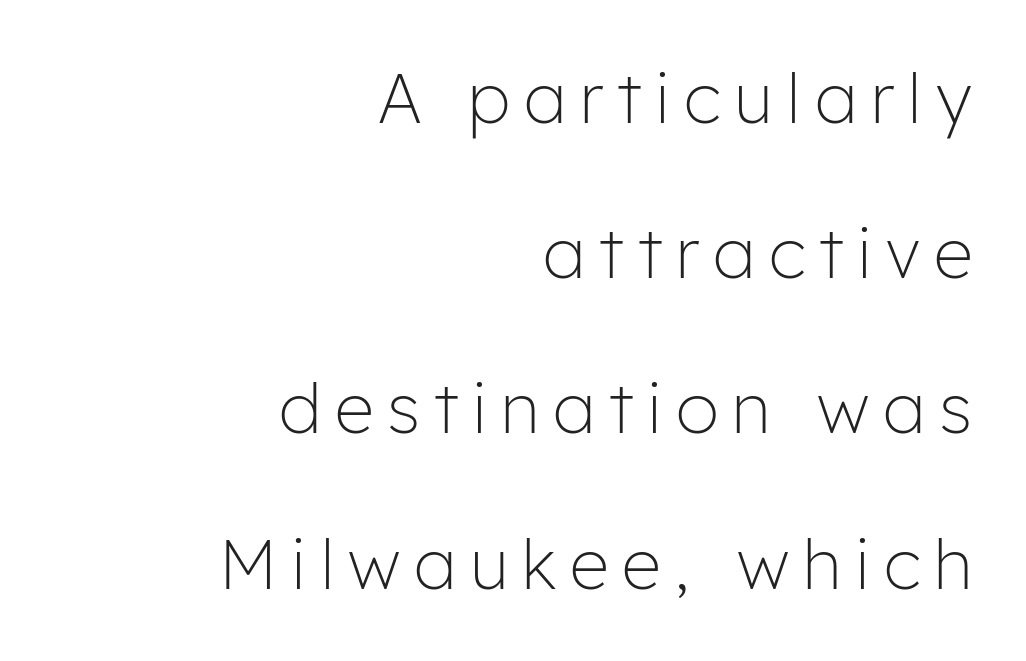
Q: Is the text bold? A: No.
Q: Is the text italic (slanted)? A: No, it is upright.
Q: Is the typeface a serif or a sans-serif typeface? A: Sans-serif.
Q: Is the text underlined? A: No.
Q: How is the paragraph aligned? A: Right-aligned.
Q: Is the spacing between letters normal or unusually wide? A: Unusually wide.
Q: Is the spacing between lines tight, normal or loose? A: Loose.
Q: Width (condensed, normal, or wide)? A: Normal.
Q: Stroke contrast? A: Low.
Q: x-height? A: Medium.
Q: Monospaced? A: No.
